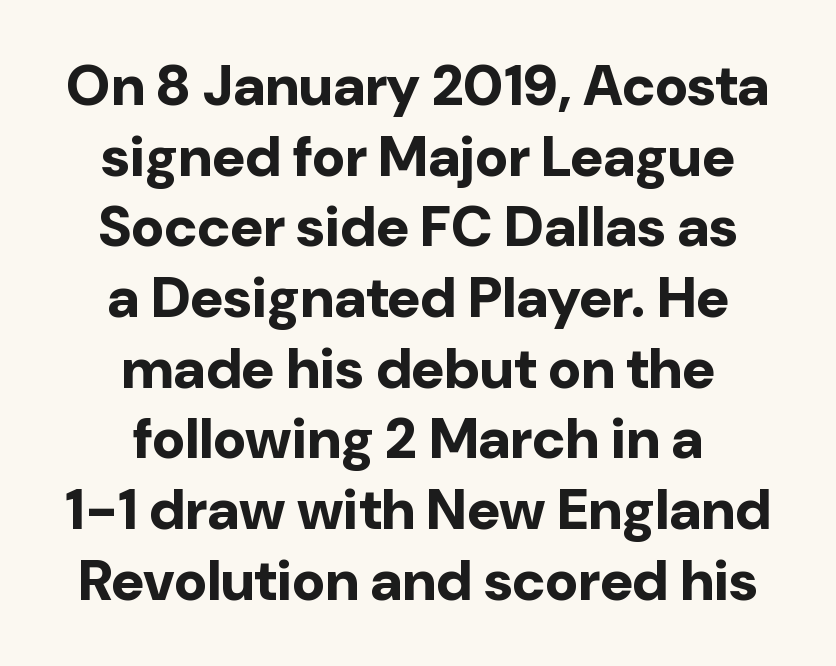
Q: Is the text bold? A: Yes.
Q: Is the text italic (slanted)? A: No, it is upright.
Q: Is the typeface a serif or a sans-serif typeface? A: Sans-serif.
Q: Is the text underlined? A: No.
Q: How is the paragraph aligned? A: Centered.
Q: Is the spacing between letters normal or unusually wide? A: Normal.
Q: Width (condensed, normal, or wide)? A: Normal.
Q: Stroke contrast? A: Low.
Q: x-height? A: Medium.
Q: Monospaced? A: No.
